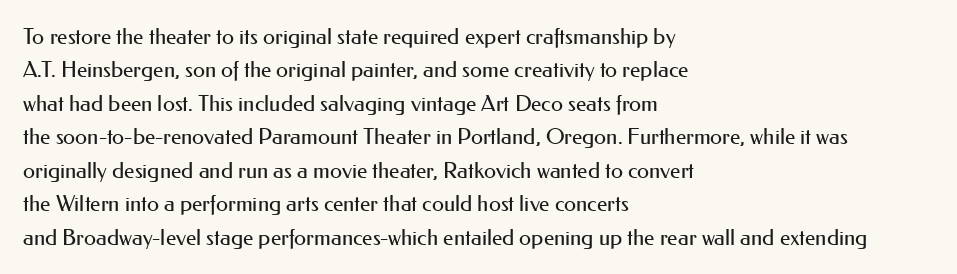
The image shows 22 px text type, upright; set left-aligned, normal line spacing (1.52x), normal letter spacing, not underlined.
